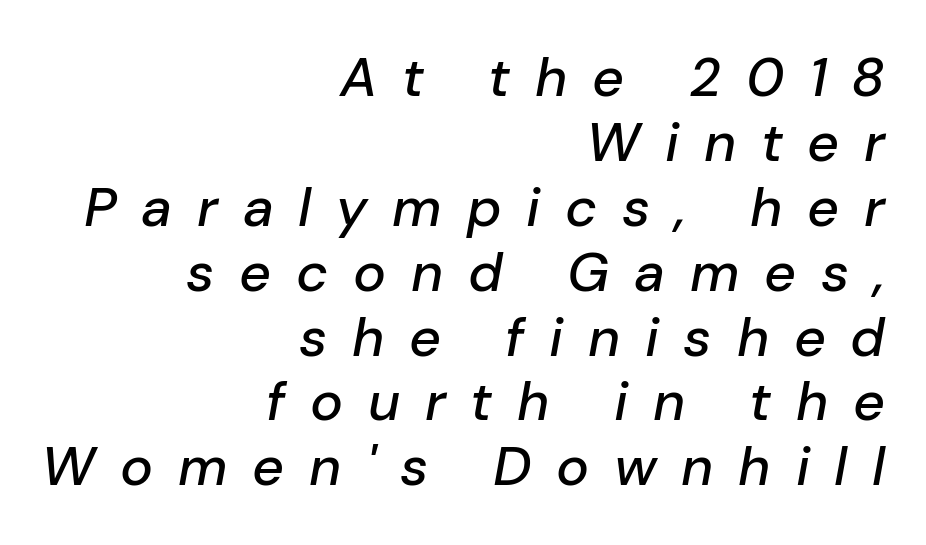
Compared with typical body copy, the letter spacing here is much looser. Tall strokes in this sample are angled rather than plumb. Note the varied advance widths — an 'i' is clearly narrower than an 'm'. This sample is right-justified, so line beginnings fall wherever the words allow. Underline: absent.
